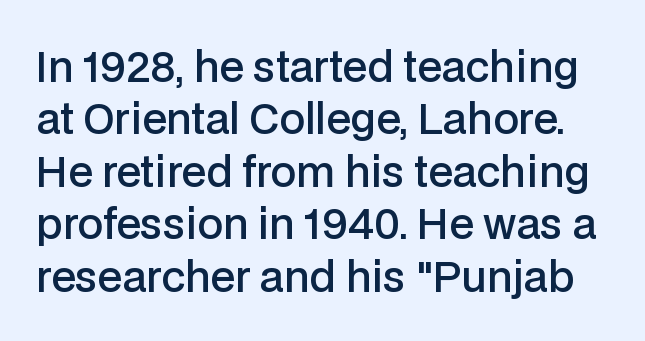
Q: Is the text bold? A: Semi-bold.
Q: Is the text italic (slanted)? A: No, it is upright.
Q: Is the typeface a serif or a sans-serif typeface? A: Sans-serif.
Q: Is the text underlined? A: No.
Q: Is the spacing between letters normal or unusually wide? A: Normal.
Q: Is the spacing between lines tight, normal or loose? A: Normal.
Q: Width (condensed, normal, or wide)? A: Normal.
Q: Stroke contrast? A: Low.
Q: x-height? A: Medium.
Q: Monospaced? A: No.
